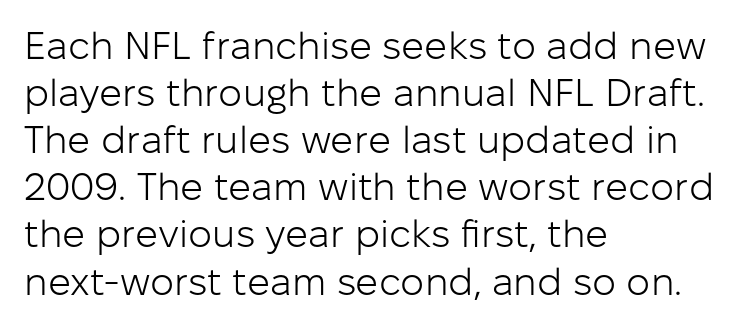
Q: Is the text bold? A: No.
Q: Is the text italic (slanted)? A: No, it is upright.
Q: Is the typeface a serif or a sans-serif typeface? A: Sans-serif.
Q: Is the text underlined? A: No.
Q: How is the paragraph aligned? A: Left-aligned.
Q: Is the spacing between letters normal or unusually wide? A: Normal.
Q: Width (condensed, normal, or wide)? A: Normal.
Q: Stroke contrast? A: Low.
Q: x-height? A: Medium.
Q: Monospaced? A: No.
